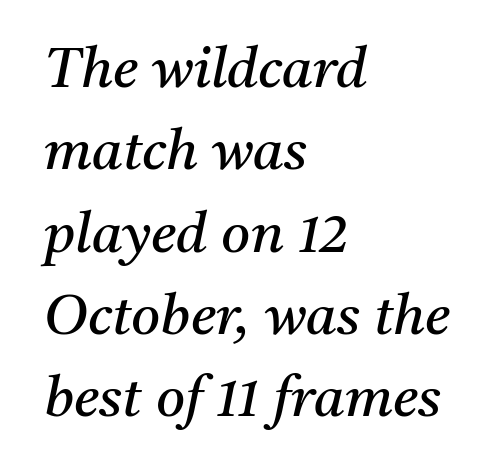
{"serif": "yes", "italic": "yes", "lean": "right", "slant_degrees": 11, "bold": "no", "weight": "regular", "width": "normal", "stroke_contrast": "medium", "x_height": "medium", "monospaced": "no", "underline": "no", "align": "left", "line_spacing": "normal", "line_spacing_ratio": 1.47, "letter_spacing": "normal", "letter_spacing_em": 0.0, "glyph_px": 56}
